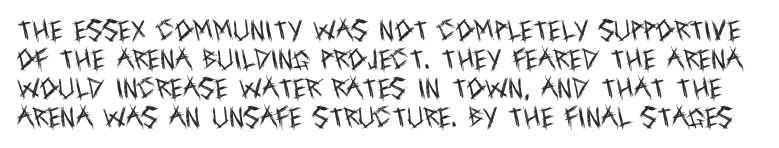
The image shows 23 px text type, upright; set normal line spacing (1.26x), normal letter spacing, not underlined.
